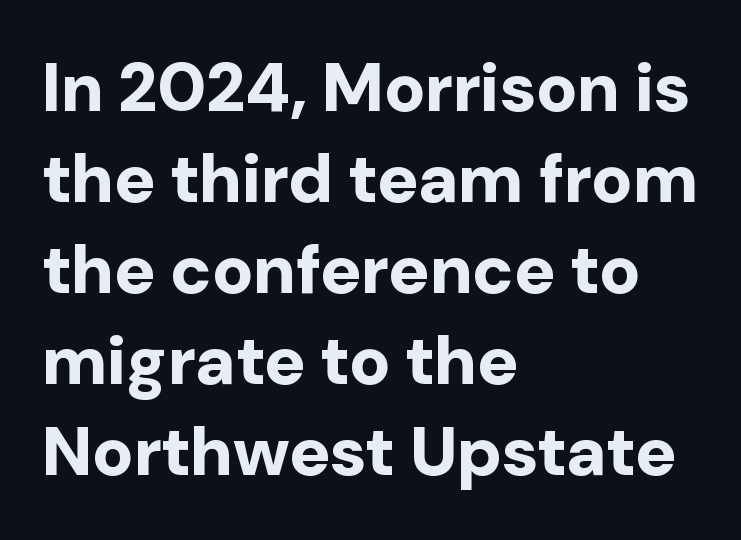
Q: Is the text bold? A: Yes.
Q: Is the text italic (slanted)? A: No, it is upright.
Q: Is the typeface a serif or a sans-serif typeface? A: Sans-serif.
Q: Is the text underlined? A: No.
Q: How is the paragraph aligned? A: Left-aligned.
Q: Is the spacing between letters normal or unusually wide? A: Normal.
Q: Is the spacing between lines tight, normal or loose? A: Normal.
Q: Width (condensed, normal, or wide)? A: Normal.
Q: Stroke contrast? A: Low.
Q: x-height? A: Medium.
Q: Monospaced? A: No.
